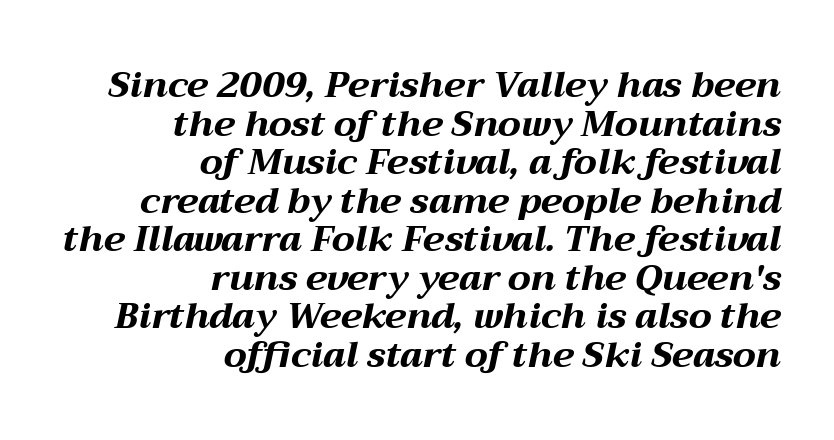
These lines stack with their right ends in a neat column. Slant detected: the letters are inclined. Type without underlining. The passage shown has conventional tracking throughout. Spacing verdict: proportional, widths tailored to each character. If you measured baseline to baseline, you'd find a short distance.
